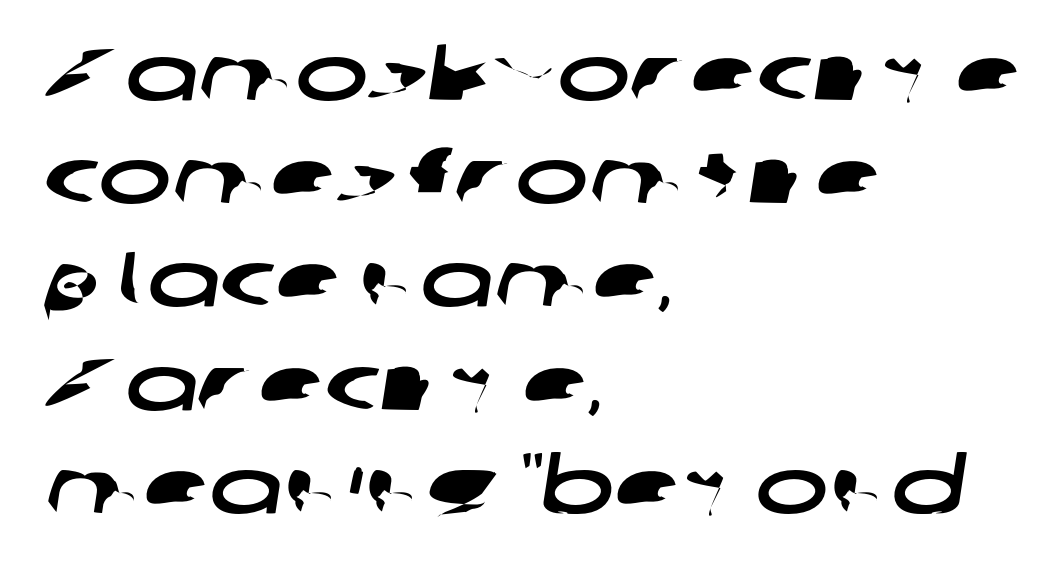
{"serif": "no", "width": "wide", "stroke_contrast": "low", "x_height": "medium", "monospaced": "no", "underline": "no", "align": "left", "line_spacing": "normal", "line_spacing_ratio": 1.34, "letter_spacing": "normal", "letter_spacing_em": 0.0, "glyph_px": 77}
